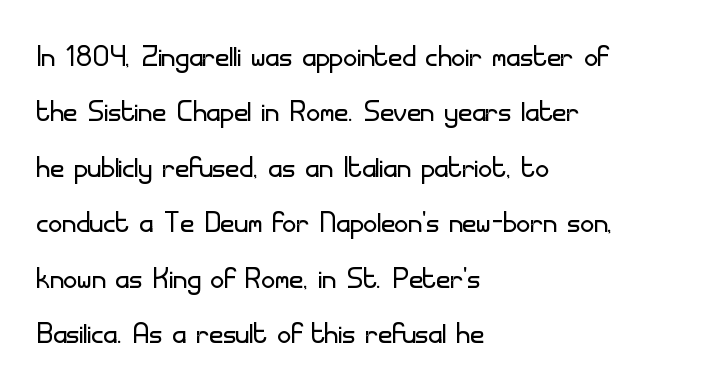
A student would call this left alignment; a typographer would say flush left, rag right. The string is rendered with underlining switched off. The font's upright variant was chosen for this text. The typesetting does not lean heavy: it is not bold. Compared with typical body copy, the letter spacing here is the same.
